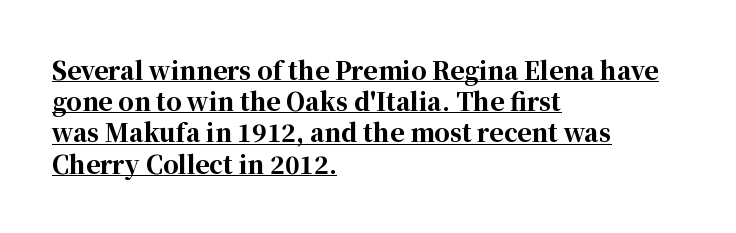
Posture: vertical. Notice how descenders clear the ascenders below comfortably — that's standard leading. Where is the straight margin? On the left. The face used here has the dense, thick strokes of a bold.
